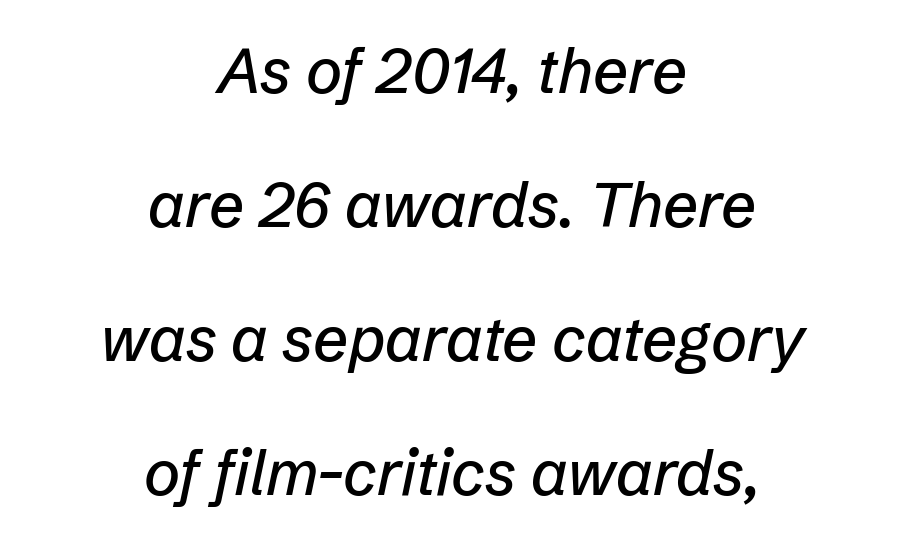
The lines in this sample share a center point and differ in where they start and stop. The face used here is proportionally spaced, like ordinary book or web type. Observe the ordinary spacing: letters are neighbours, not strangers. These lines stand farther apart than default settings would place them.
